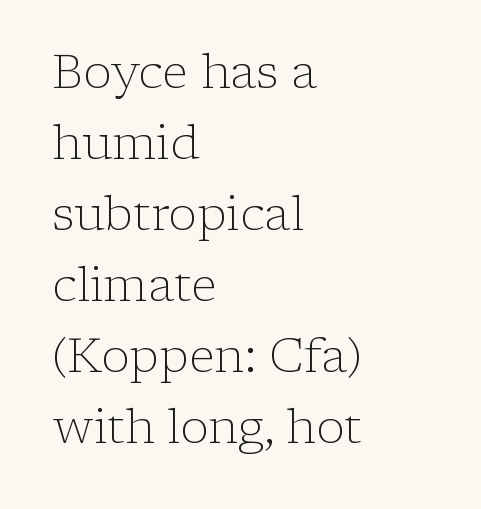
The image shows 48 px light serif type, upright; set left-aligned, normal line spacing (1.48x), normal letter spacing, not underlined; low stroke contrast and a medium x-height.
